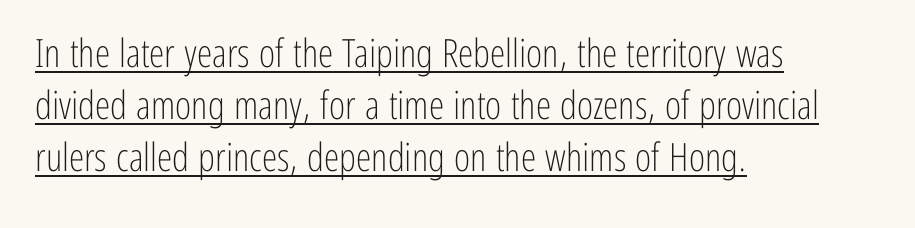
Q: Is the text bold? A: No.
Q: Is the text italic (slanted)? A: No, it is upright.
Q: Is the typeface a serif or a sans-serif typeface? A: Sans-serif.
Q: Is the text underlined? A: Yes.
Q: How is the paragraph aligned? A: Left-aligned.
Q: Is the spacing between letters normal or unusually wide? A: Normal.
Q: Is the spacing between lines tight, normal or loose? A: Normal.
Q: Width (condensed, normal, or wide)? A: Condensed.
Q: Stroke contrast? A: Low.
Q: x-height? A: Medium.
Q: Monospaced? A: No.
